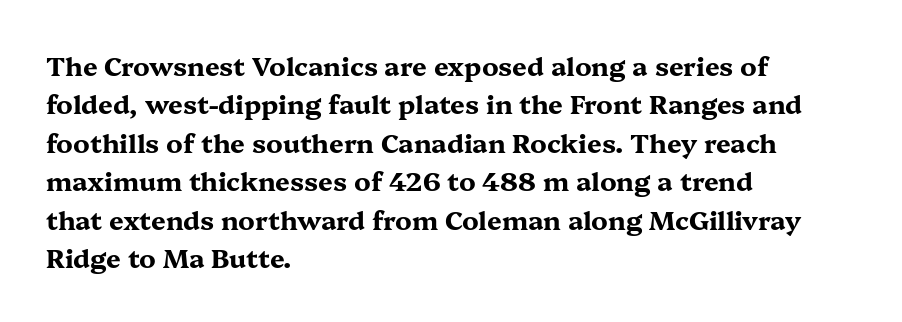
{"italic": "no", "bold": "yes", "underline": "no", "align": "left", "line_spacing": "normal", "line_spacing_ratio": 1.48, "letter_spacing": "normal", "letter_spacing_em": 0.0, "glyph_px": 26}
